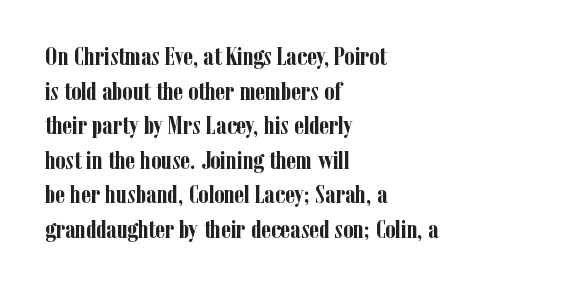
{"italic": "no", "bold": "yes", "underline": "no", "align": "left", "line_spacing": "normal", "line_spacing_ratio": 1.33, "letter_spacing": "normal", "letter_spacing_em": 0.0, "glyph_px": 26}
